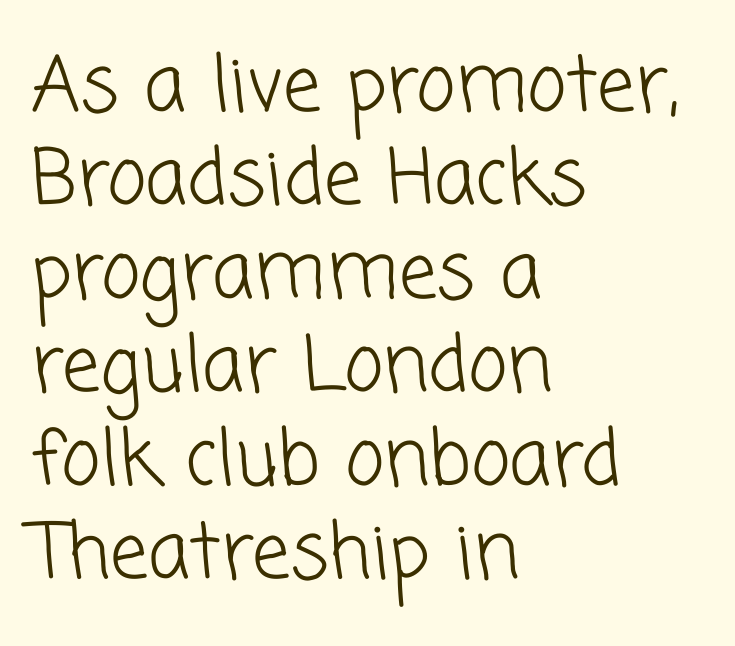
The image shows 76 px light sans-serif type; set left-aligned, line spacing 1.23x, normal letter spacing, not underlined; low stroke contrast and a medium x-height.
